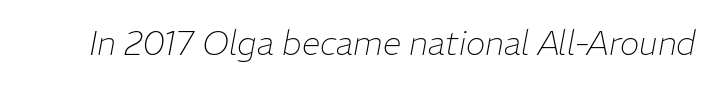
{"italic": "yes", "lean": "right", "slant_degrees": 11, "bold": "no", "weight": "thin", "width": "normal", "stroke_contrast": "low", "x_height": "medium", "monospaced": "no", "underline": "no", "letter_spacing": "normal", "letter_spacing_em": 0.0, "glyph_px": 33}
